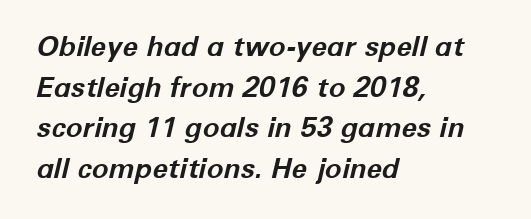
{"italic": "yes", "lean": "right", "slant_degrees": 12, "bold": "yes", "weight": "bold", "width": "normal", "stroke_contrast": "low", "x_height": "medium", "monospaced": "no", "underline": "no", "align": "left", "line_spacing": "normal", "line_spacing_ratio": 1.45, "letter_spacing": "normal", "letter_spacing_em": 0.0, "glyph_px": 28}
